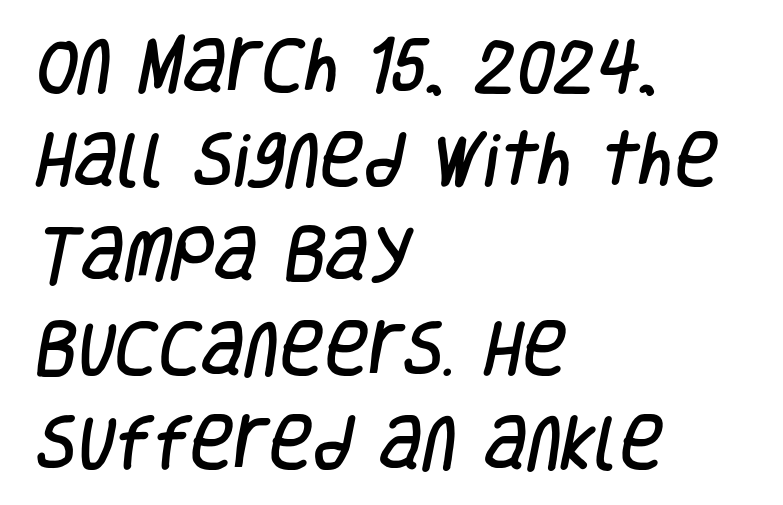
Q: Is the typeface a serif or a sans-serif typeface? A: Sans-serif.
Q: Is the text underlined? A: No.
Q: How is the paragraph aligned? A: Left-aligned.
Q: Is the spacing between letters normal or unusually wide? A: Normal.
Q: Is the spacing between lines tight, normal or loose? A: Normal.
Q: Width (condensed, normal, or wide)? A: Condensed.
Q: Stroke contrast? A: Low.
Q: x-height? A: Large.
Q: Monospaced? A: No.
